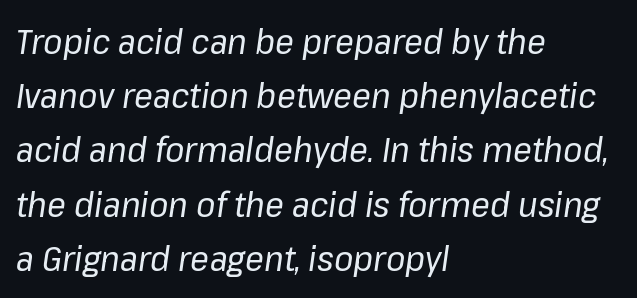
Q: Is the text bold? A: No.
Q: Is the text italic (slanted)? A: Yes, it leans right by about 8 degrees.
Q: Is the text underlined? A: No.
Q: How is the paragraph aligned? A: Left-aligned.
Q: Is the spacing between letters normal or unusually wide? A: Normal.
Q: Is the spacing between lines tight, normal or loose? A: Normal.
Q: Width (condensed, normal, or wide)? A: Normal.
Q: Stroke contrast? A: Low.
Q: x-height? A: Medium.
Q: Monospaced? A: No.
